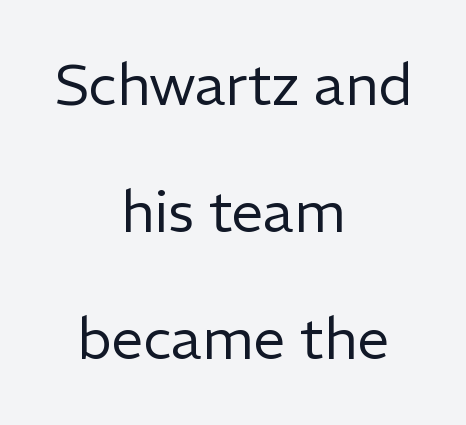
{"serif": "no", "italic": "no", "bold": "no", "weight": "regular", "width": "normal", "stroke_contrast": "low", "x_height": "medium", "monospaced": "no", "underline": "no", "align": "center", "line_spacing": "loose", "line_spacing_ratio": 2.23, "letter_spacing": "normal", "letter_spacing_em": 0.0, "glyph_px": 57}
